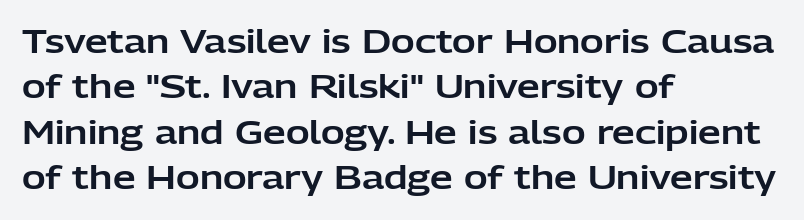
Serif or sans? Sans — the stroke terminals are bare. Rule under the text: the space is simply empty. The letters advance in unequal steps, a hallmark of proportional type. Tracking value appears to be zero — textbook default spacing.
